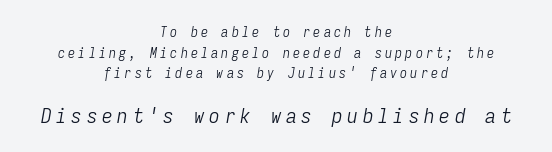
Q: Is the text bold? A: No.
Q: Is the text italic (slanted)? A: Yes, it leans right by about 9 degrees.
Q: Is the text underlined? A: No.
Q: How is the paragraph aligned? A: Centered.
Q: Is the spacing between letters normal or unusually wide? A: Unusually wide.
Q: Is the spacing between lines tight, normal or loose? A: Normal.
Q: Which block of text is set in a larger size, the first (top) or the second (bottom)? A: The second (bottom) one.
